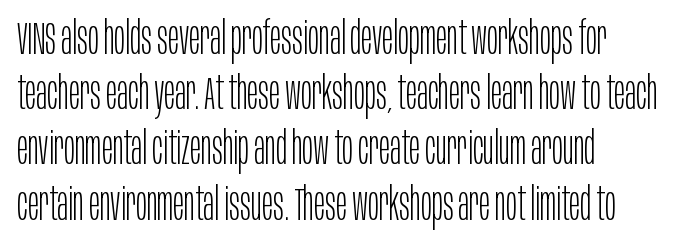
{"serif": "no", "italic": "no", "bold": "no", "weight": "light", "width": "condensed", "stroke_contrast": "low", "x_height": "large", "monospaced": "no", "underline": "no", "align": "left", "line_spacing_ratio": 1.2, "letter_spacing": "normal", "letter_spacing_em": 0.0, "glyph_px": 46}
